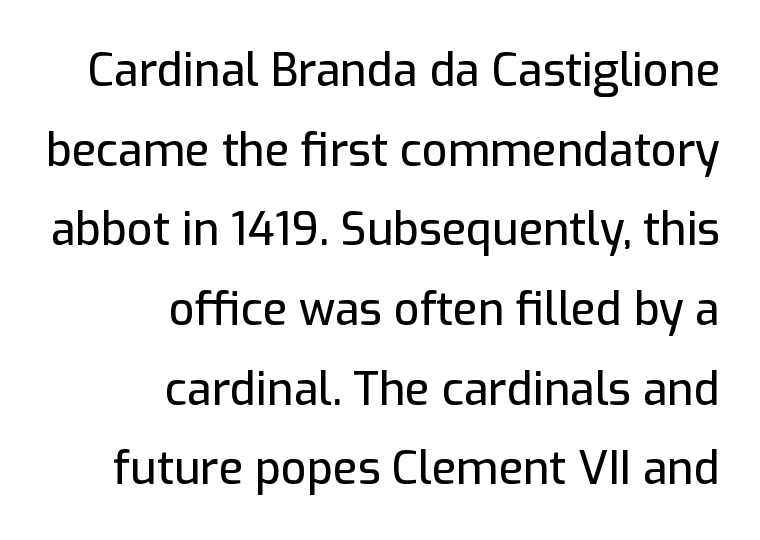
Q: Is the text italic (slanted)? A: No, it is upright.
Q: Is the typeface a serif or a sans-serif typeface? A: Sans-serif.
Q: Is the text underlined? A: No.
Q: How is the paragraph aligned? A: Right-aligned.
Q: Is the spacing between letters normal or unusually wide? A: Normal.
Q: Width (condensed, normal, or wide)? A: Normal.
Q: Stroke contrast? A: Low.
Q: x-height? A: Medium.
Q: Monospaced? A: No.
